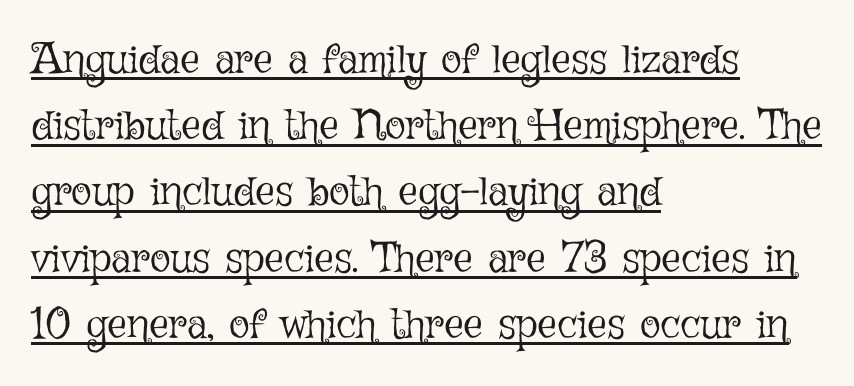
Q: Is the text bold? A: No.
Q: Is the text italic (slanted)? A: No, it is upright.
Q: Is the text underlined? A: Yes.
Q: How is the paragraph aligned? A: Left-aligned.
Q: Is the spacing between letters normal or unusually wide? A: Normal.
Q: Is the spacing between lines tight, normal or loose? A: Normal.
Q: Width (condensed, normal, or wide)? A: Normal.
Q: Stroke contrast? A: Low.
Q: x-height? A: Medium.
Q: Monospaced? A: No.
